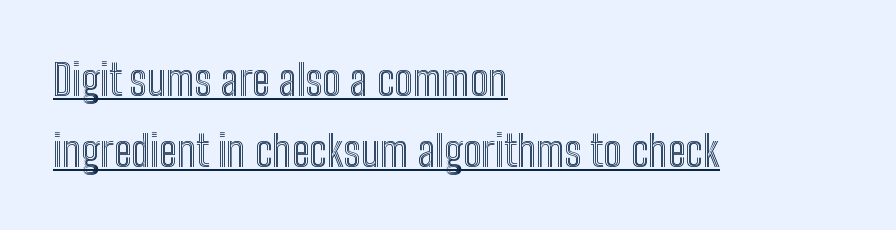
{"italic": "no", "width": "condensed", "x_height": "medium", "monospaced": "no", "underline": "yes", "align": "left", "line_spacing": "normal", "line_spacing_ratio": 1.65, "letter_spacing": "normal", "letter_spacing_em": 0.0, "glyph_px": 43}
